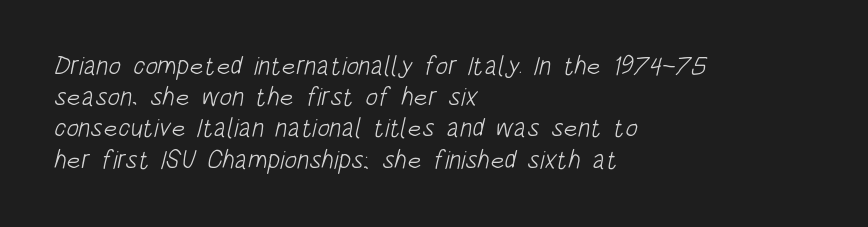
Q: Is the text bold? A: No.
Q: Is the text underlined? A: No.
Q: How is the paragraph aligned? A: Left-aligned.
Q: Is the spacing between letters normal or unusually wide? A: Normal.
